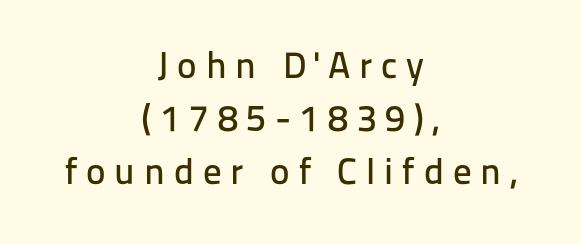
Rule under the text: the space is simply empty. The rendering uses natural spacing where letterforms have individual widths. A sans-serif font was chosen for this passage. The typesetter chose a symmetrical, centered arrangement here.
